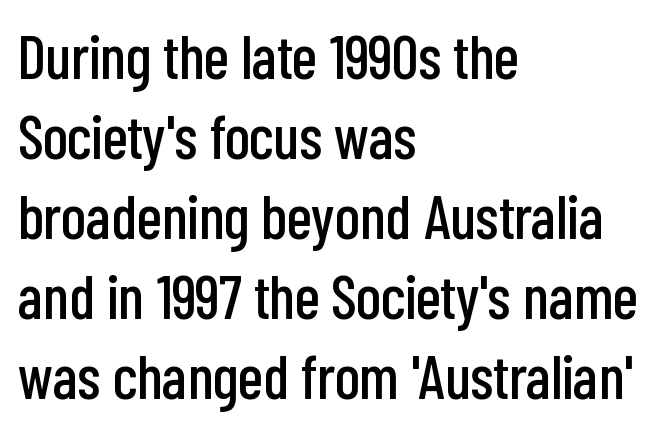
The passage shown is typed in a proportional face where columns would drift. This sample uses a sans-serif face. What stands out about the letter spacing? Nothing — it is the standard amount. The compositor pushed each line to the left boundary. Has an underline been added? It has not.
